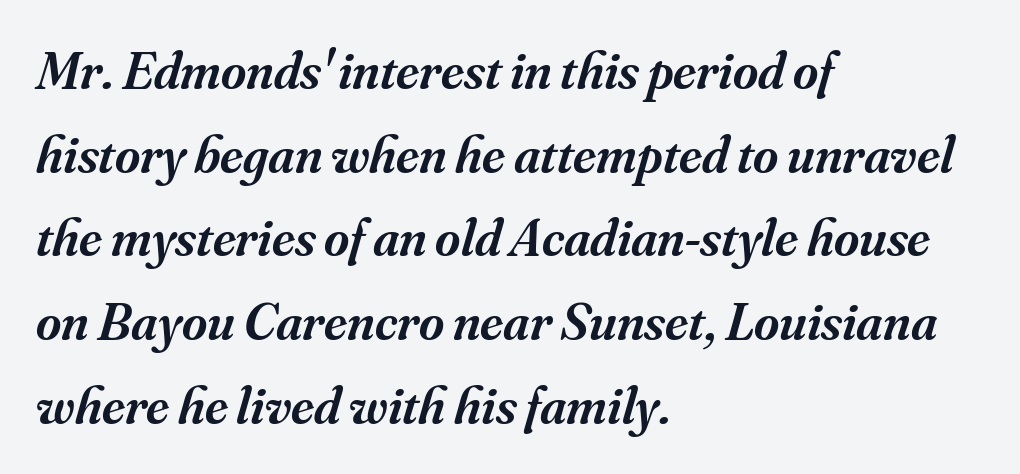
The image shows 54 px semibold serif type, italic (leaning right); set left-aligned, normal line spacing (1.55x), normal letter spacing, not underlined; medium stroke contrast and a small x-height.
